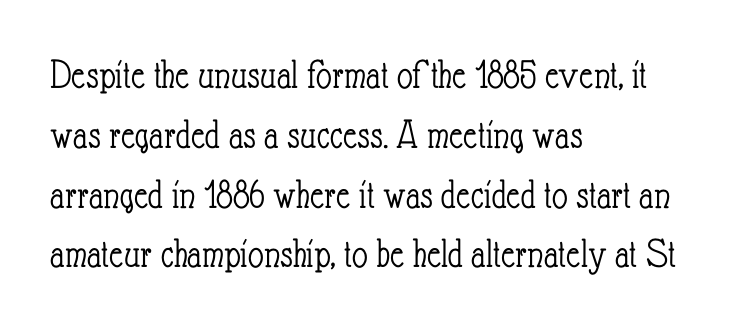
The image shows 43 px light, condensed type, upright; set left-aligned, normal line spacing (1.39x), normal letter spacing, not underlined; low stroke contrast and a small x-height.
